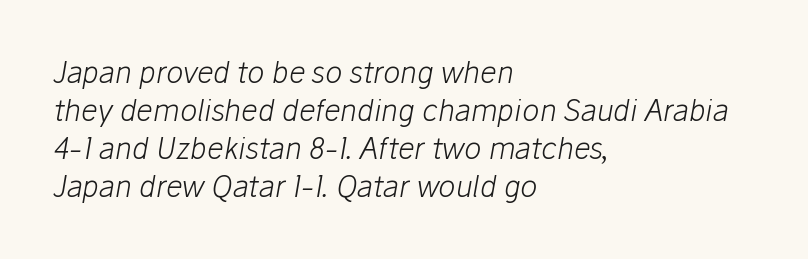
{"italic": "yes", "lean": "right", "slant_degrees": 10, "bold": "no", "weight": "light", "width": "normal", "stroke_contrast": "low", "x_height": "medium", "monospaced": "no", "underline": "no", "align": "left", "line_spacing": "normal", "line_spacing_ratio": 1.31, "letter_spacing": "normal", "letter_spacing_em": 0.0, "glyph_px": 29}
